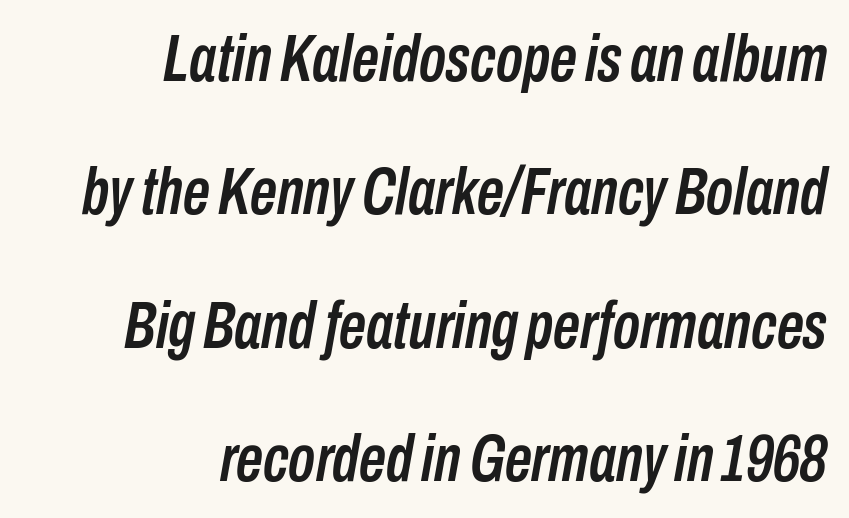
{"italic": "yes", "lean": "right", "slant_degrees": 10, "width": "condensed", "stroke_contrast": "low", "x_height": "medium", "monospaced": "no", "underline": "no", "align": "right", "line_spacing": "loose", "line_spacing_ratio": 1.99, "letter_spacing": "normal", "letter_spacing_em": 0.0, "glyph_px": 67}
